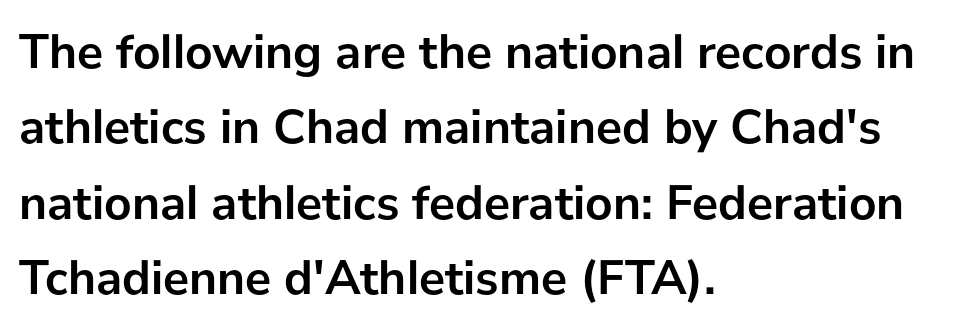
The typography opts for an upright posture over an oblique one. How would I describe the line gaps? Plain and ordinary. Note the varied advance widths — an 'i' is clearly narrower than an 'm'. The ragged edge is on the right, which tells us the setting is flush left. Anything drawn beneath the words? Only blank space. Note: no serifs on the glyphs.
